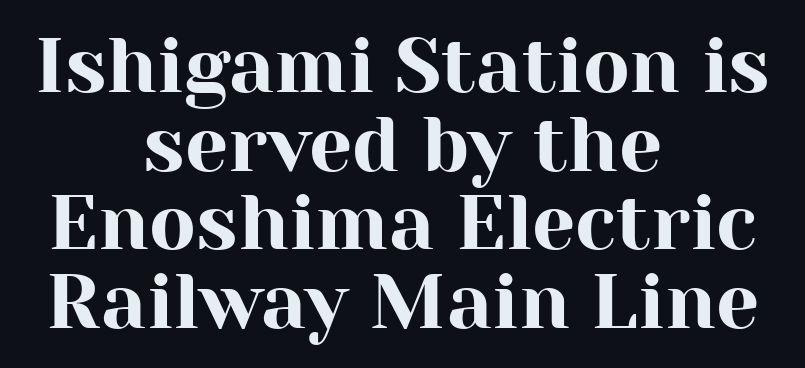
Q: Is the text italic (slanted)? A: No, it is upright.
Q: Is the typeface a serif or a sans-serif typeface? A: Serif.
Q: Is the text underlined? A: No.
Q: How is the paragraph aligned? A: Centered.
Q: Is the spacing between letters normal or unusually wide? A: Normal.
Q: Is the spacing between lines tight, normal or loose? A: Tight.
Q: Width (condensed, normal, or wide)? A: Normal.
Q: Stroke contrast? A: High.
Q: x-height? A: Medium.
Q: Monospaced? A: No.
